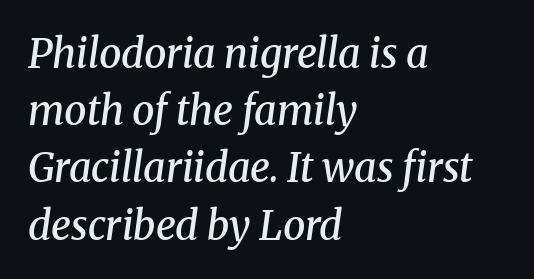
The image shows 40 px semibold serif type, italic (leaning right); set left-aligned, normal line spacing (1.43x), normal letter spacing, not underlined; medium stroke contrast and a medium x-height.
